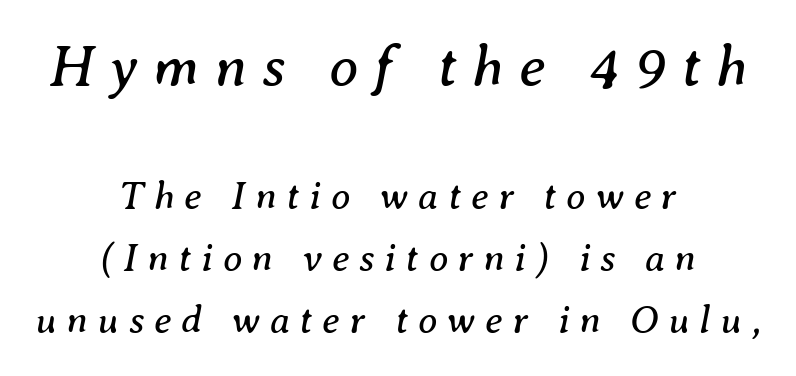
This is oblique type, the kind used for emphasis or titles. The designer left line spacing at the default. Honestly, the letter spacing is so wide it's the main thing you notice. These lines are rendered in a variable-pitch font. Unmarked baselines from the first word to the last. Unbolded letterforms with no extra heft.
